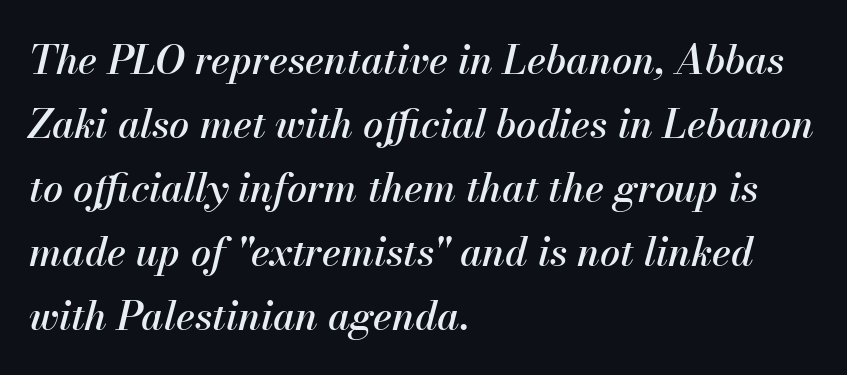
Q: Is the text italic (slanted)? A: Yes, it leans right by about 13 degrees.
Q: Is the text underlined? A: No.
Q: How is the paragraph aligned? A: Left-aligned.
Q: Is the spacing between letters normal or unusually wide? A: Normal.
Q: Is the spacing between lines tight, normal or loose? A: Normal.
Q: Width (condensed, normal, or wide)? A: Normal.
Q: Stroke contrast? A: Medium.
Q: x-height? A: Small.
Q: Monospaced? A: No.
